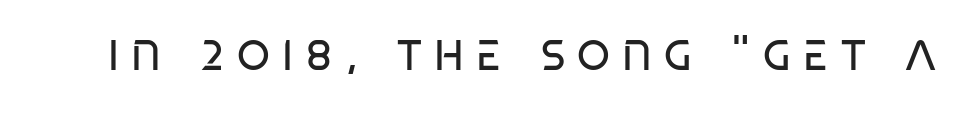
{"serif": "no", "italic": "no", "bold": "no", "weight": "regular", "width": "condensed", "stroke_contrast": "low", "x_height": "large", "monospaced": "no", "underline": "no", "letter_spacing": "wide", "letter_spacing_em": 0.29, "glyph_px": 42}
